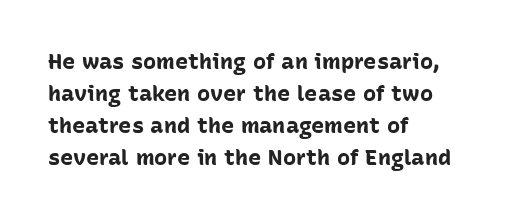
Q: Is the text bold? A: Yes.
Q: Is the text italic (slanted)? A: No, it is upright.
Q: Is the text underlined? A: No.
Q: How is the paragraph aligned? A: Left-aligned.
Q: Is the spacing between letters normal or unusually wide? A: Normal.
Q: Is the spacing between lines tight, normal or loose? A: Normal.
